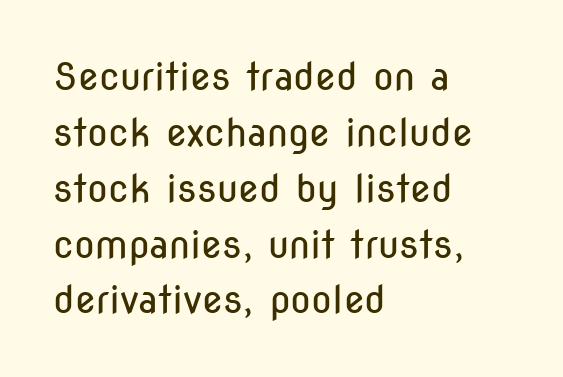
The rag falls on the right side of this text block. A roman cut, with each character standing at attention. A bare baseline throughout the passage. The face used here is a sans, in the tradition of grotesques and geometrics. The lines sit at an ordinary, default distance from one another. Unbolded letterforms with no extra heft.
